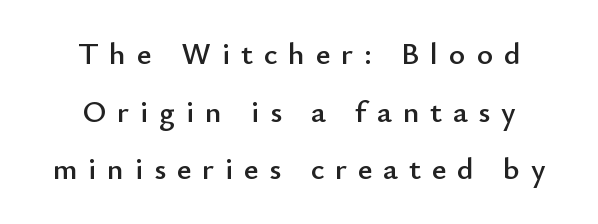
Q: Is the text italic (slanted)? A: No, it is upright.
Q: Is the typeface a serif or a sans-serif typeface? A: Sans-serif.
Q: Is the text underlined? A: No.
Q: How is the paragraph aligned? A: Centered.
Q: Is the spacing between letters normal or unusually wide? A: Unusually wide.
Q: Width (condensed, normal, or wide)? A: Normal.
Q: Stroke contrast? A: Low.
Q: x-height? A: Small.
Q: Monospaced? A: No.
